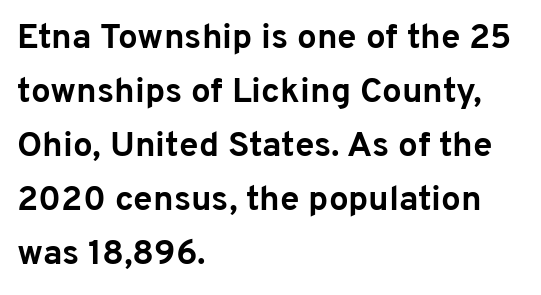
If you drew a line through each stem, it would be perfectly vertical. Character widths vary here, with narrow letters taking less room than wide ones. Students, this is bold: see how much ink each stroke carries. Line starts are locked; line ends wander. The baseline area is clear.
